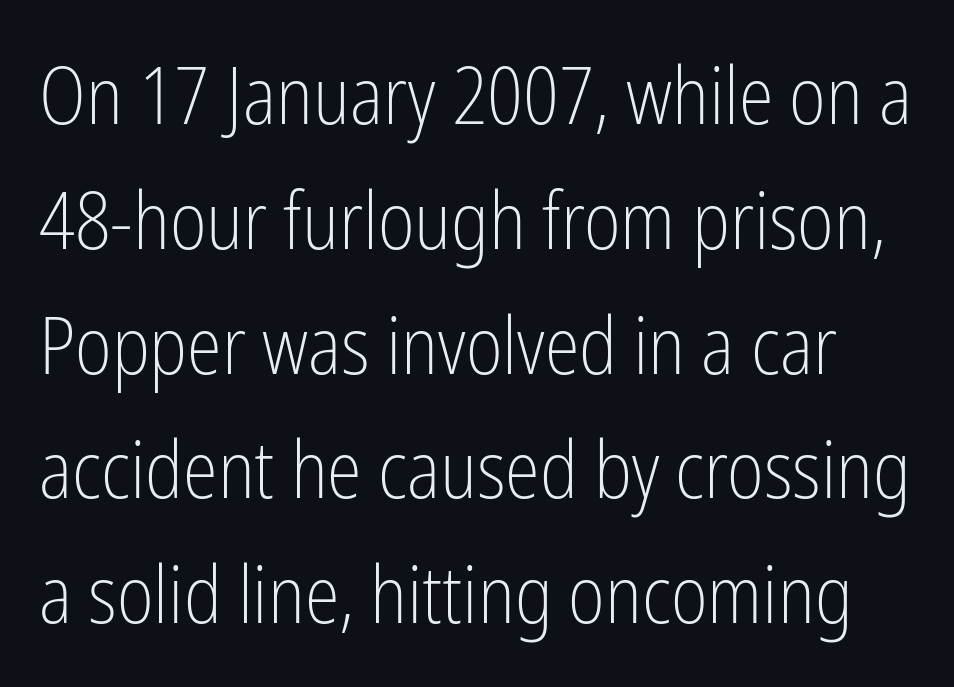
The font is comparable to plain body text, perhaps lighter. Any mark beneath the type? The region is blank. Varying glyph widths throughout — classic text-font behaviour. How are the letters spaced? Ordinarily, with no added tracking.
